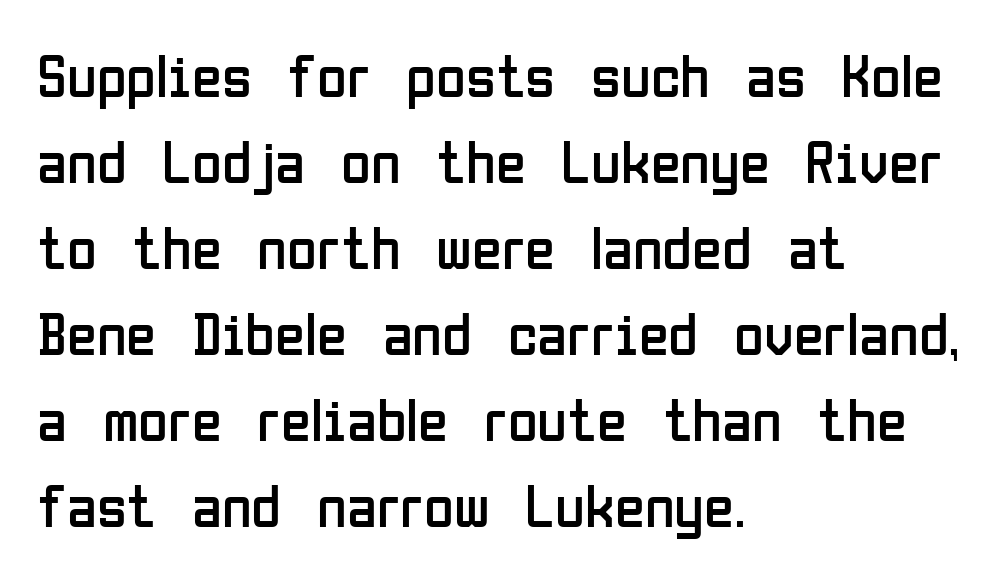
The image shows 61 px regular-weight, condensed sans-serif type, upright; set left-aligned, normal line spacing (1.41x), normal letter spacing, not underlined; low stroke contrast and a medium x-height.
